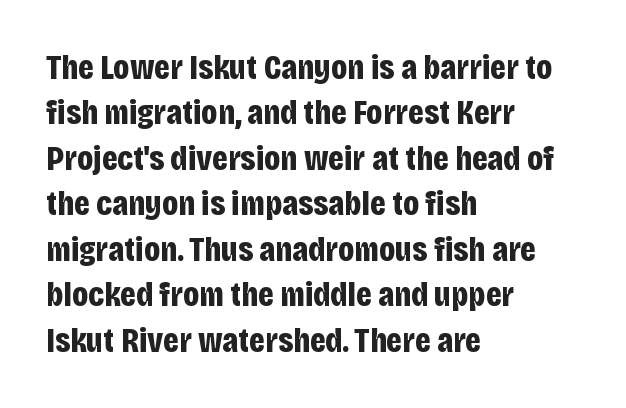
The glyphs in this specimen are sans serif. Ordinary non-slanted type is in use. These lines are rendered in a variable-pitch font. The passage shown is not underscored anywhere.
